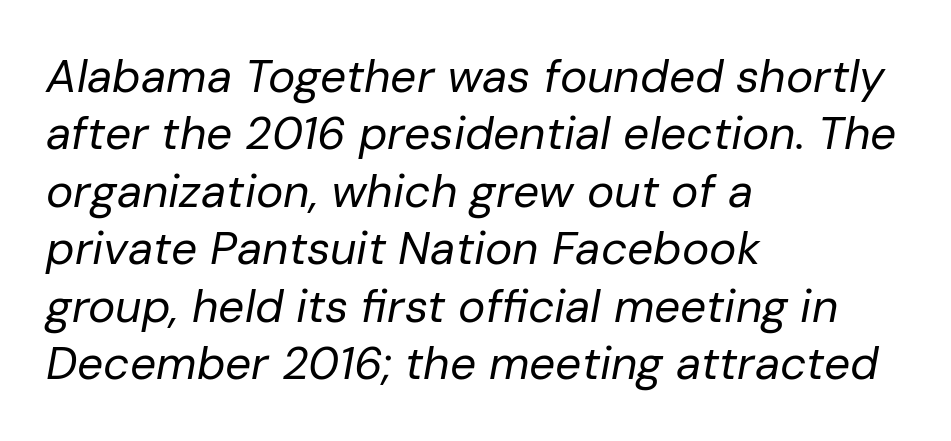
The image shows 46 px regular-weight type, italic (leaning right); set left-aligned, normal line spacing (1.25x), normal letter spacing, not underlined; low stroke contrast and a medium x-height.
